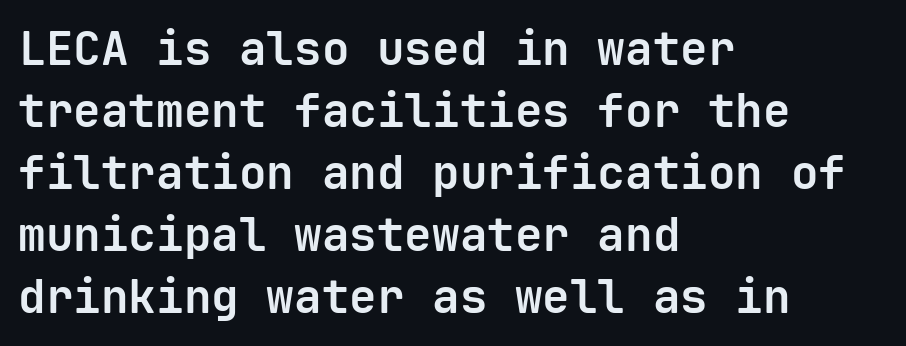
The image shows 46 px bold sans-serif type, upright, monospaced; set left-aligned, normal line spacing (1.35x), normal letter spacing, not underlined; low stroke contrast and a medium x-height.
